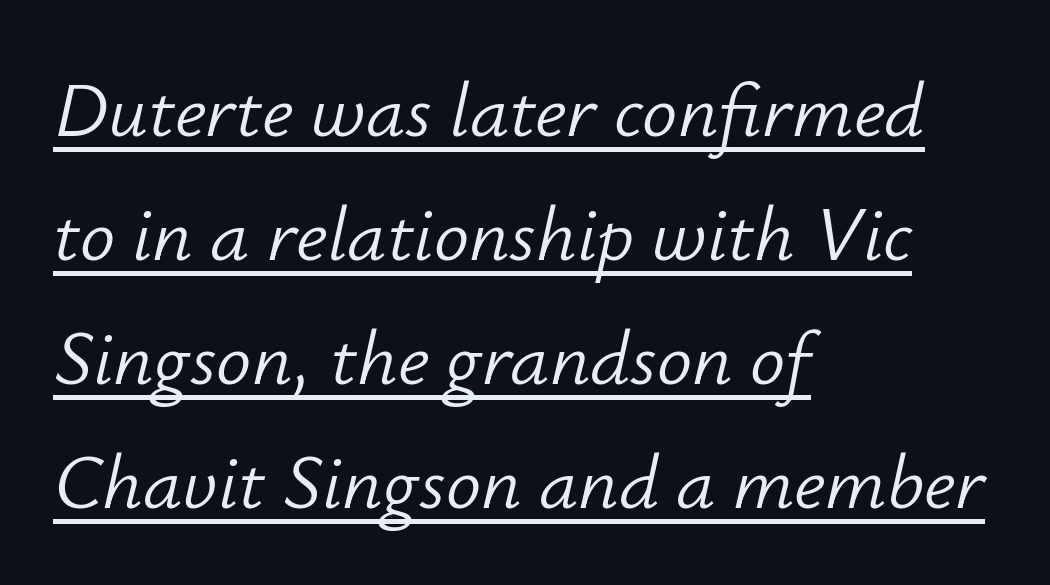
The image shows 78 px light type, italic (leaning right); set left-aligned, normal line spacing (1.59x), normal letter spacing, underlined; low stroke contrast and a small x-height.
